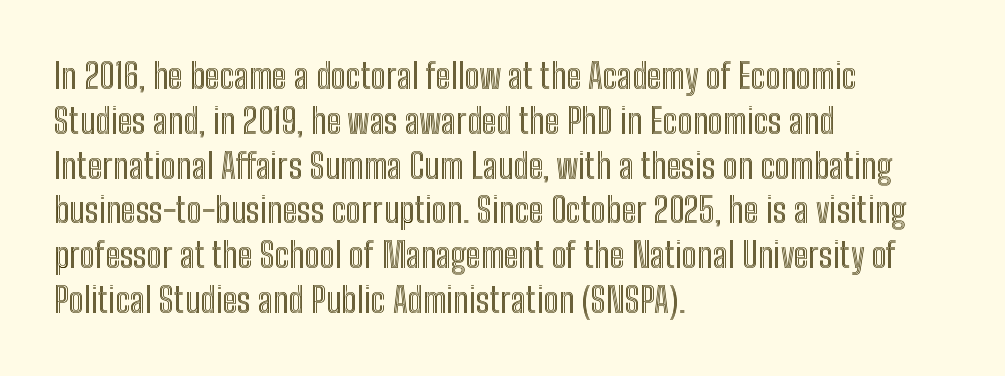
The image shows 35 px condensed type, upright; set left-aligned, normal line spacing (1.28x), normal letter spacing, not underlined; a medium x-height.
